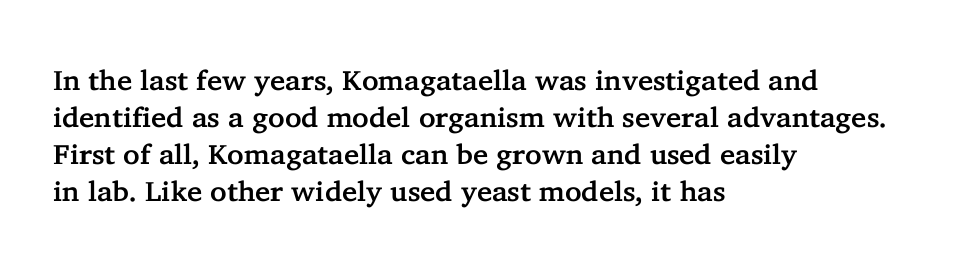
Q: Is the text italic (slanted)? A: No, it is upright.
Q: Is the typeface a serif or a sans-serif typeface? A: Serif.
Q: Is the text underlined? A: No.
Q: How is the paragraph aligned? A: Left-aligned.
Q: Is the spacing between letters normal or unusually wide? A: Normal.
Q: Is the spacing between lines tight, normal or loose? A: Normal.
Q: Width (condensed, normal, or wide)? A: Normal.
Q: Stroke contrast? A: Low.
Q: x-height? A: Medium.
Q: Monospaced? A: No.
